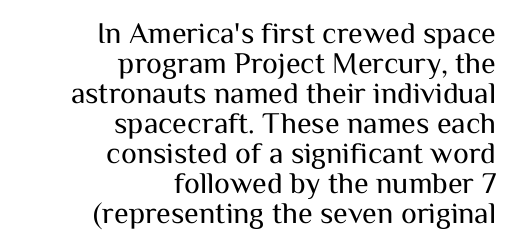
The image shows 30 px regular-weight sans-serif type, upright; set right-aligned, tight line spacing (1.0x), normal letter spacing, not underlined; medium stroke contrast and a medium x-height.
